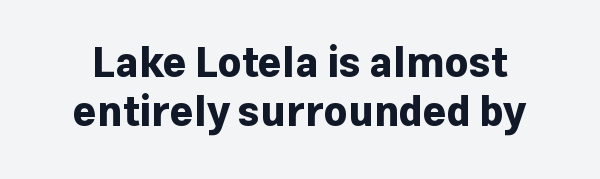
{"serif": "no", "italic": "no", "bold": "yes", "weight": "bold", "width": "normal", "stroke_contrast": "low", "x_height": "medium", "monospaced": "no", "underline": "no", "align": "center", "line_spacing_ratio": 1.19, "letter_spacing": "normal", "letter_spacing_em": 0.0, "glyph_px": 41}
